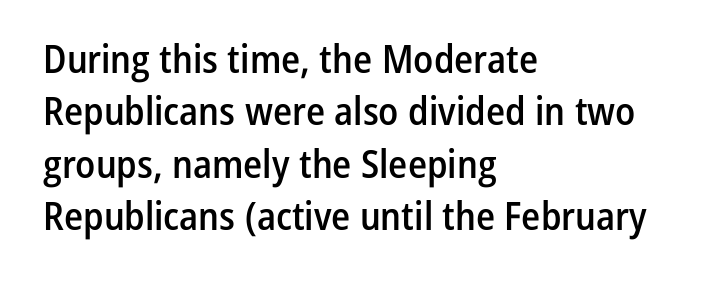
{"serif": "no", "italic": "no", "bold": "semi", "weight": "semibold", "width": "condensed", "stroke_contrast": "low", "x_height": "medium", "monospaced": "no", "underline": "no", "align": "left", "line_spacing": "normal", "line_spacing_ratio": 1.34, "letter_spacing": "normal", "letter_spacing_em": 0.0, "glyph_px": 39}
